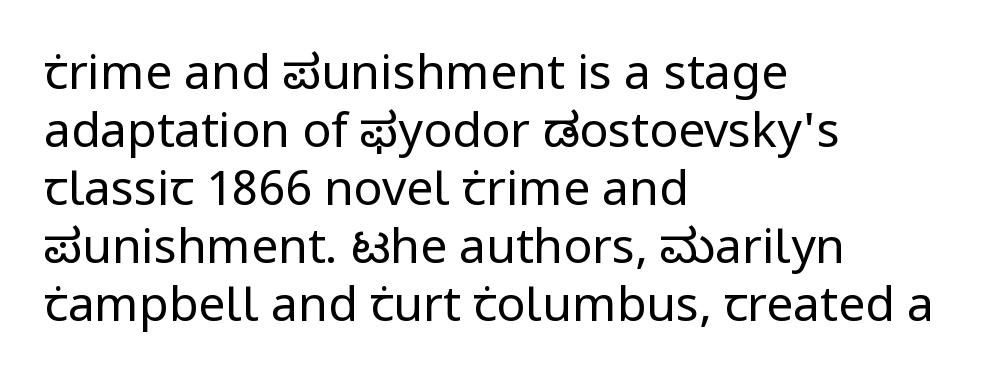
Do the characters align in a grid? No, the font is proportional. The text was rendered using a sans face with plain stroke endings. Glyph-to-glyph distance matches everyday printed text. Is the block centered? No — it sits flush against the left margin.
